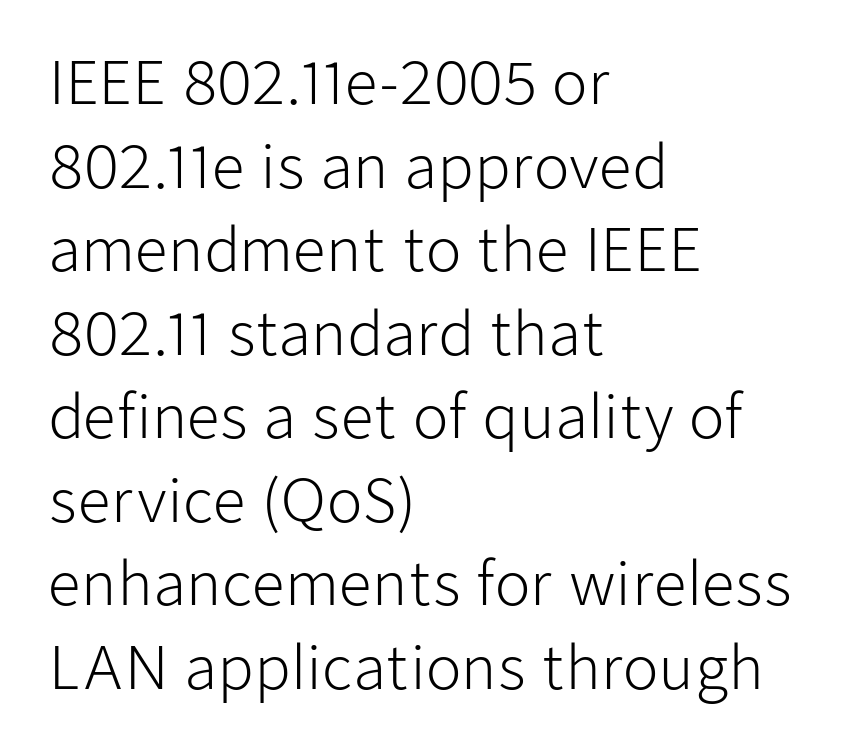
Q: Is the text bold? A: No.
Q: Is the text italic (slanted)? A: No, it is upright.
Q: Is the typeface a serif or a sans-serif typeface? A: Sans-serif.
Q: Is the text underlined? A: No.
Q: How is the paragraph aligned? A: Left-aligned.
Q: Is the spacing between letters normal or unusually wide? A: Normal.
Q: Is the spacing between lines tight, normal or loose? A: Normal.
Q: Width (condensed, normal, or wide)? A: Normal.
Q: Stroke contrast? A: Low.
Q: x-height? A: Medium.
Q: Monospaced? A: No.
